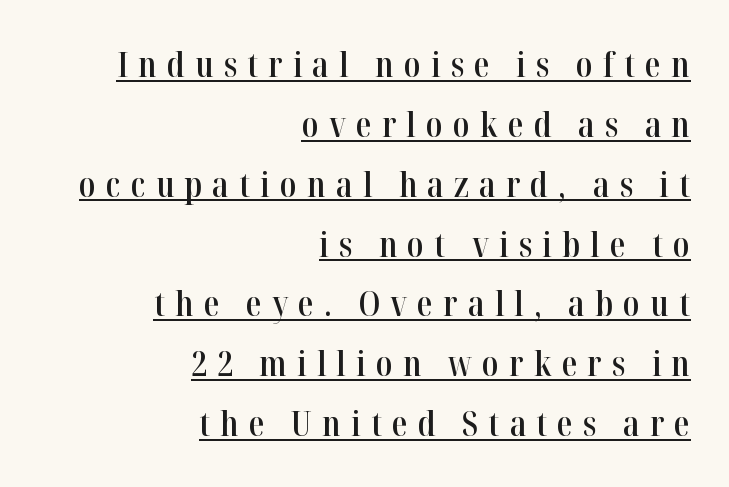
Q: Is the text bold? A: Semi-bold.
Q: Is the text italic (slanted)? A: No, it is upright.
Q: Is the typeface a serif or a sans-serif typeface? A: Serif.
Q: Is the text underlined? A: Yes.
Q: How is the paragraph aligned? A: Right-aligned.
Q: Is the spacing between letters normal or unusually wide? A: Unusually wide.
Q: Width (condensed, normal, or wide)? A: Condensed.
Q: Stroke contrast? A: High.
Q: x-height? A: Medium.
Q: Monospaced? A: No.
